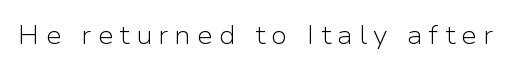
The image shows 25 px text type, upright; set unusually wide letter spacing (+0.26 em), not underlined.
